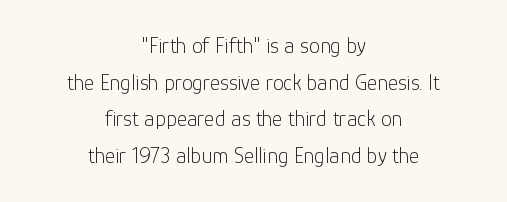
The image shows 22 px text type, upright; set centered, normal line spacing (1.67x), normal letter spacing, not underlined.
